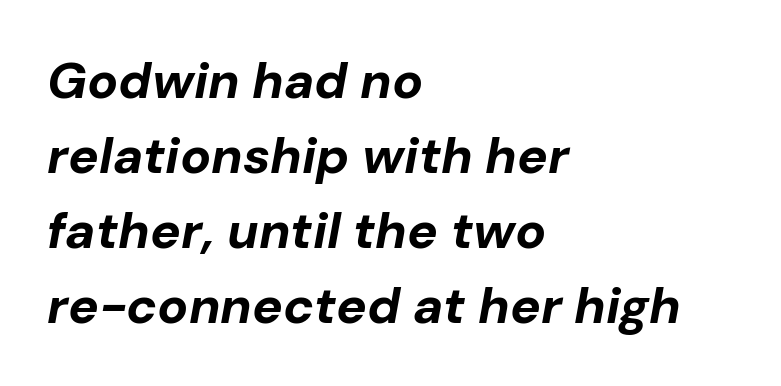
{"italic": "yes", "lean": "right", "slant_degrees": 10, "bold": "yes", "weight": "bold", "width": "normal", "stroke_contrast": "low", "x_height": "medium", "monospaced": "no", "underline": "no", "align": "left", "line_spacing": "normal", "line_spacing_ratio": 1.47, "letter_spacing": "normal", "letter_spacing_em": 0.0, "glyph_px": 51}
